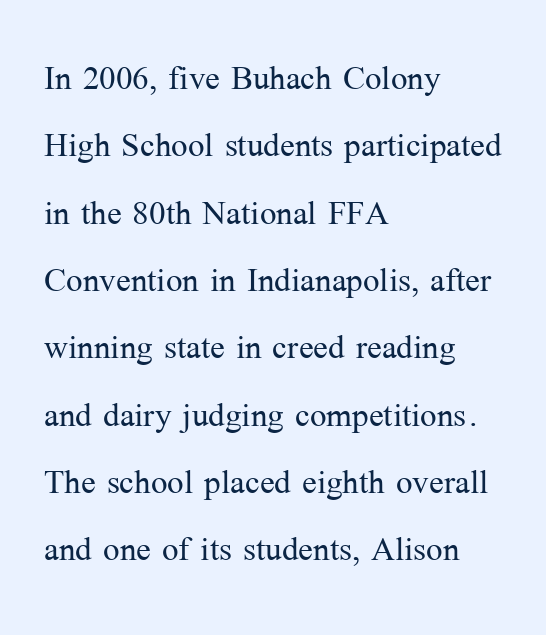
{"serif": "yes", "italic": "no", "bold": "no", "weight": "light", "width": "normal", "stroke_contrast": "medium", "x_height": "medium", "monospaced": "no", "underline": "no", "align": "left", "line_spacing": "normal", "line_spacing_ratio": 1.53, "letter_spacing": "normal", "letter_spacing_em": 0.0, "glyph_px": 44}
